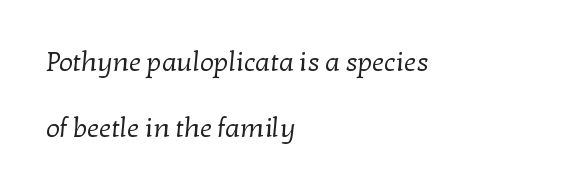
Leading: increased. Descenders are the only things crossing below the line. The setting favours the left margin, as ordinary paragraphs usually do. Caption: face not bold, strokes unweighted.
